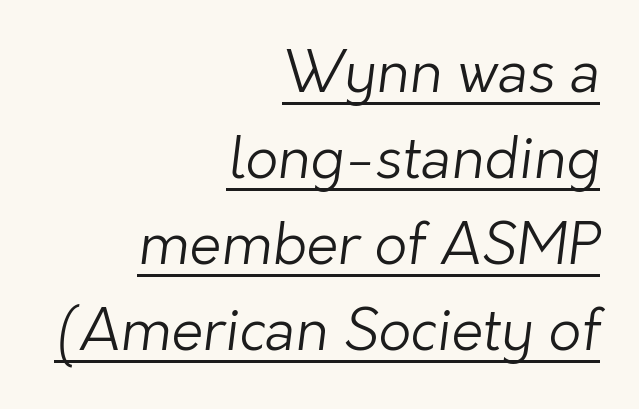
These lines are rendered in a variable-pitch font. How are the letters spaced? Ordinarily, with no added tracking. Emphasis is given by a line drawn under the lettering. The face used here is a sans, in the tradition of grotesques and geometrics.
